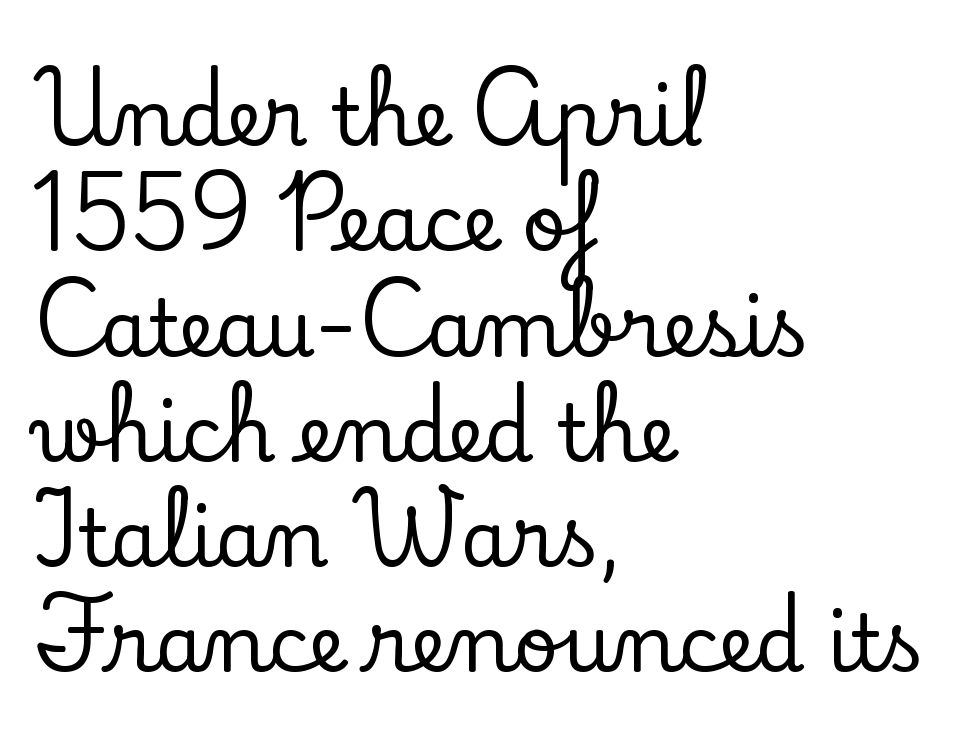
Q: Is the text italic (slanted)? A: No, it is upright.
Q: Is the typeface a serif or a sans-serif typeface? A: Serif.
Q: Is the text underlined? A: No.
Q: How is the paragraph aligned? A: Left-aligned.
Q: Is the spacing between letters normal or unusually wide? A: Normal.
Q: Is the spacing between lines tight, normal or loose? A: Normal.
Q: Width (condensed, normal, or wide)? A: Normal.
Q: Stroke contrast? A: Low.
Q: x-height? A: Small.
Q: Monospaced? A: No.
